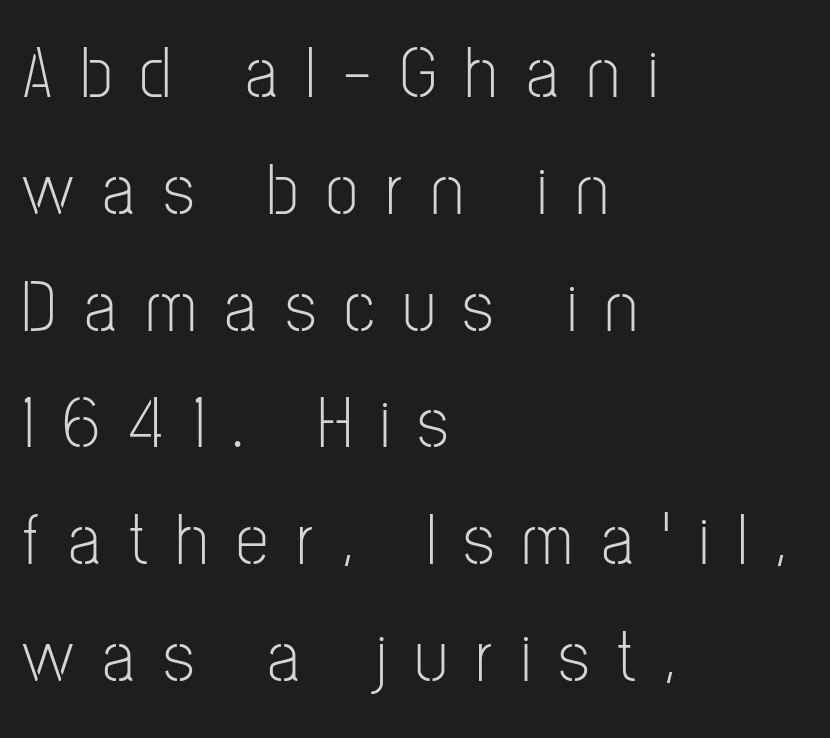
{"serif": "no", "italic": "no", "bold": "no", "weight": "light", "width": "condensed", "stroke_contrast": "low", "x_height": "medium", "monospaced": "no", "underline": "no", "align": "left", "line_spacing": "normal", "line_spacing_ratio": 1.6, "letter_spacing": "wide", "letter_spacing_em": 0.39, "glyph_px": 73}
